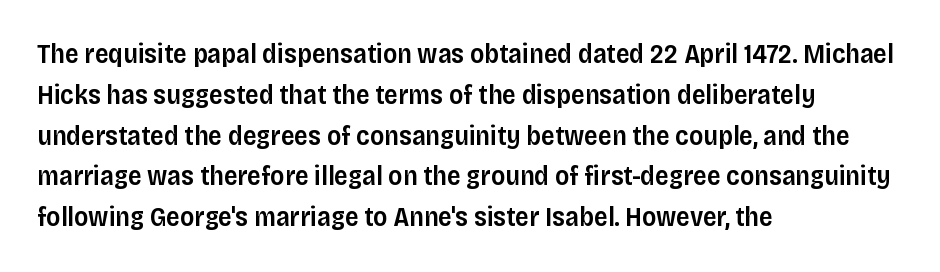
The image shows 27 px text type, upright; set left-aligned, normal line spacing (1.51x), normal letter spacing, not underlined.
